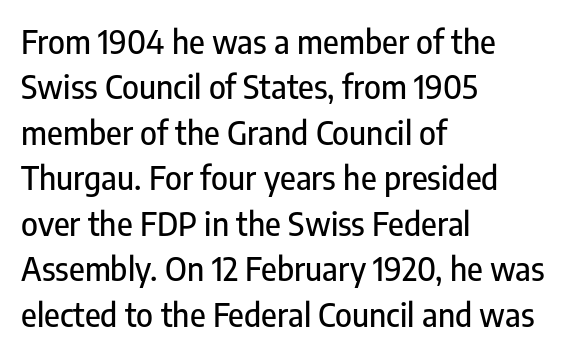
The image shows 32 px condensed sans-serif type, upright; set left-aligned, normal line spacing (1.42x), normal letter spacing, not underlined; low stroke contrast and a medium x-height.
